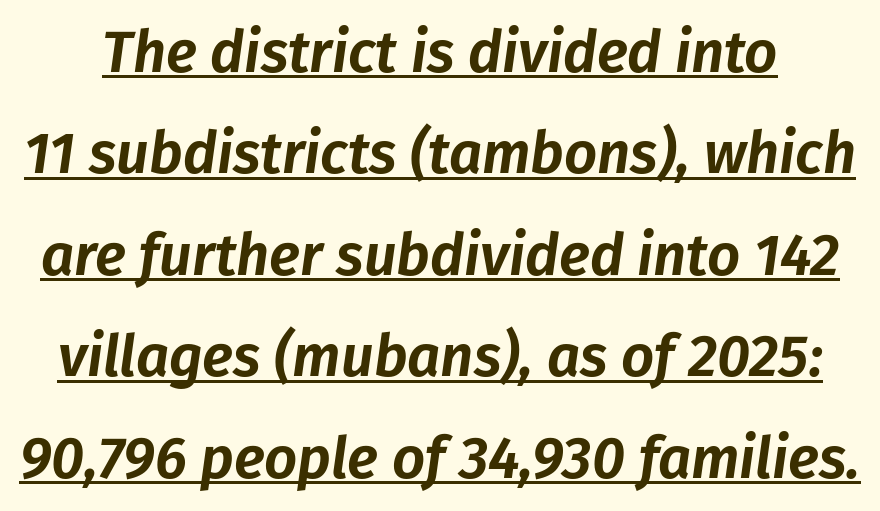
The image shows 58 px text type, italic (leaning right); set line spacing 1.75x, normal letter spacing, underlined; low stroke contrast and a medium x-height.
